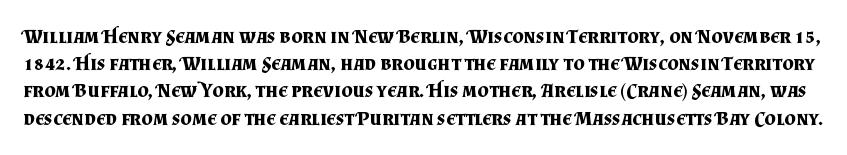
Typographic density is high because the face is bold. The string is rendered with underlining switched off. A normal amount of white space separates one row of letters from the next. The line texture is even and compact thanks to regular tracking. A roman cut, with each character standing at attention.
